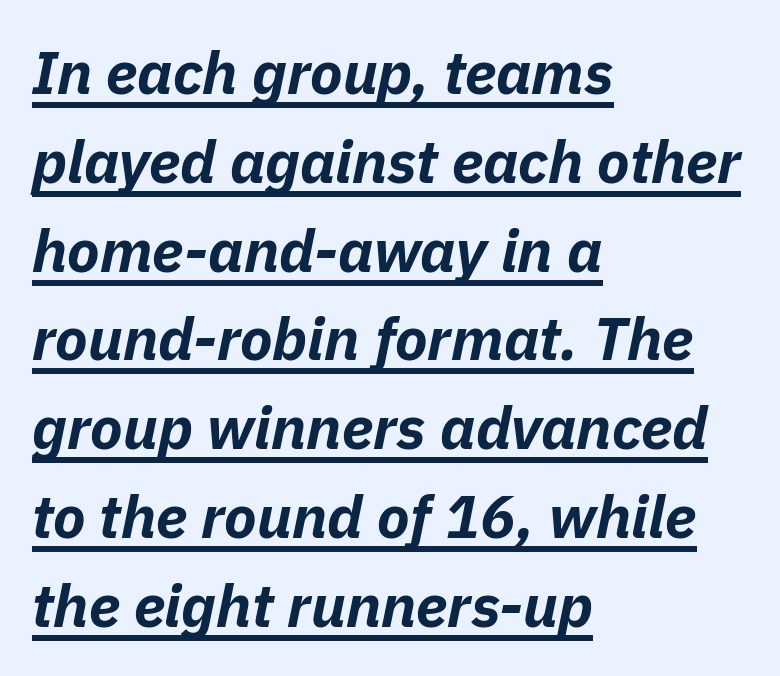
The image shows 60 px bold type, italic (leaning right); set left-aligned, normal line spacing (1.48x), normal letter spacing, underlined; low stroke contrast and a medium x-height.
